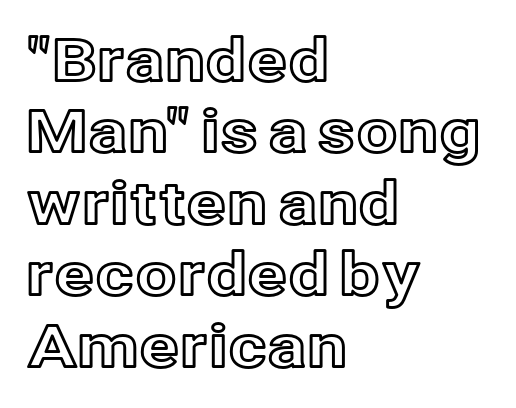
Q: Is the text italic (slanted)? A: No, it is upright.
Q: Is the text underlined? A: No.
Q: How is the paragraph aligned? A: Left-aligned.
Q: Is the spacing between letters normal or unusually wide? A: Normal.
Q: Width (condensed, normal, or wide)? A: Normal.
Q: x-height? A: Medium.
Q: Monospaced? A: No.
